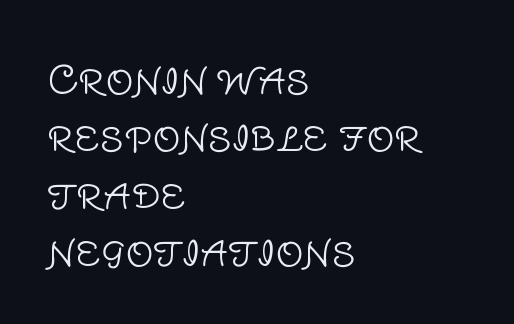
{"serif": "no", "bold": "no", "weight": "light", "width": "normal", "stroke_contrast": "low", "x_height": "large", "monospaced": "no", "underline": "no", "align": "left", "line_spacing": "normal", "line_spacing_ratio": 1.47, "letter_spacing": "normal", "letter_spacing_em": 0.0, "glyph_px": 39}
